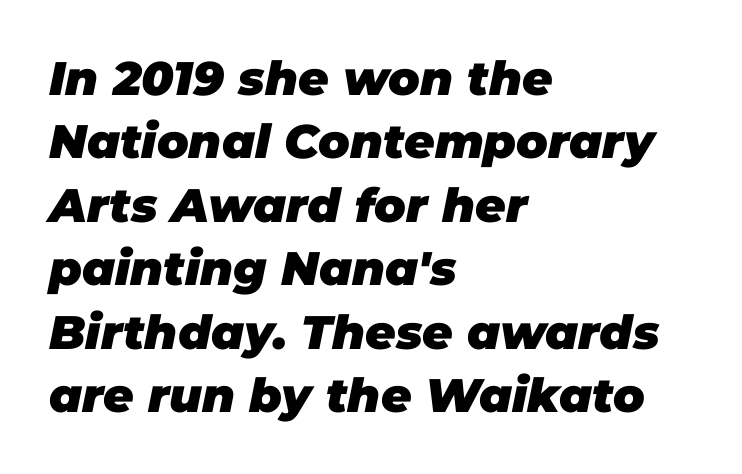
Unmarked baselines from the first word to the last. Here the designer chose a conventional face with non-uniform glyph widths. The passage shown has conventional tracking throughout. The line-height multiplier appears to be the usual default. When letters slant like this, we call the style italic.
